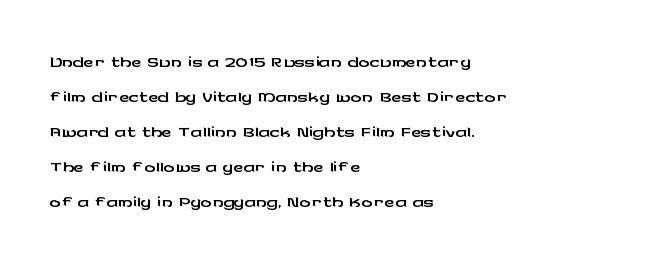
Q: Is the text italic (slanted)? A: No, it is upright.
Q: Is the typeface a serif or a sans-serif typeface? A: Sans-serif.
Q: Is the text underlined? A: No.
Q: How is the paragraph aligned? A: Left-aligned.
Q: Is the spacing between letters normal or unusually wide? A: Normal.
Q: Is the spacing between lines tight, normal or loose? A: Normal.
Q: Width (condensed, normal, or wide)? A: Wide.
Q: Stroke contrast? A: Low.
Q: x-height? A: Medium.
Q: Monospaced? A: No.
